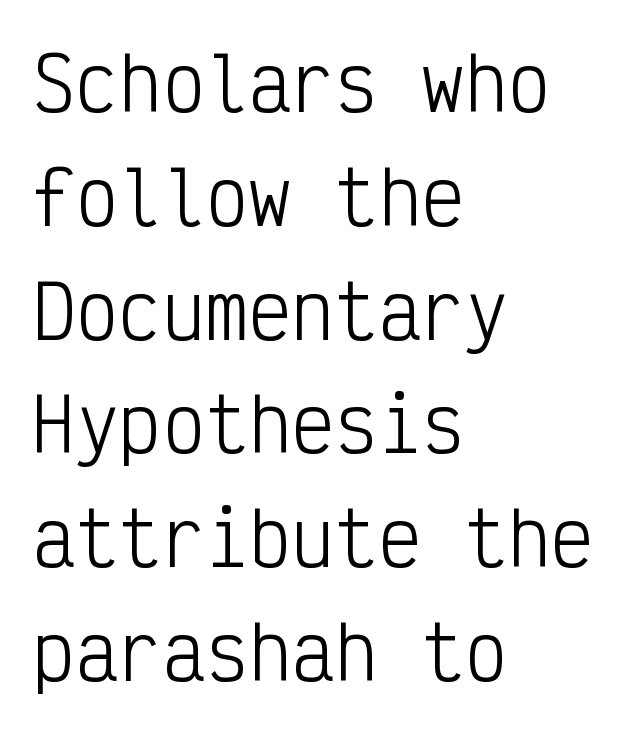
{"serif": "no", "italic": "no", "bold": "no", "weight": "light", "width": "condensed", "stroke_contrast": "low", "x_height": "medium", "monospaced": "yes", "underline": "no", "align": "left", "line_spacing": "normal", "line_spacing_ratio": 1.58, "letter_spacing": "normal", "letter_spacing_em": 0.0, "glyph_px": 72}
